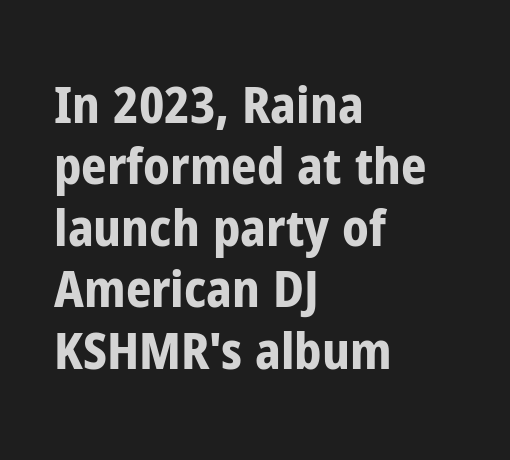
Each letter keeps its own natural width here, so spacing adapts to shape. The paragraph has a hard left edge and a soft right edge. The face used here is a sans, in the tradition of grotesques and geometrics. Vertical strokes here are truly vertical. No word sits above an underline.
